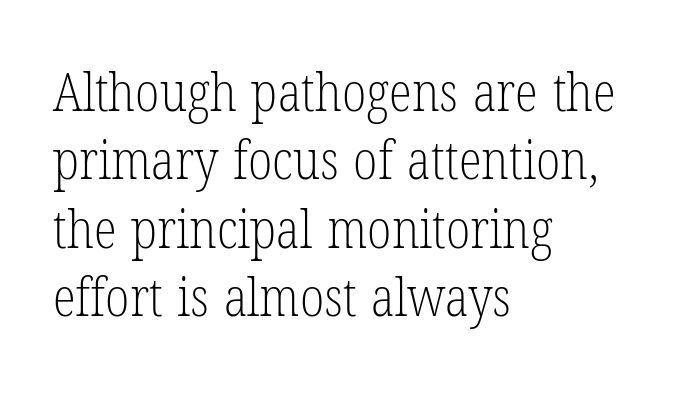
The image shows 53 px light, condensed serif type, upright; set left-aligned, normal line spacing (1.29x), normal letter spacing, not underlined; low stroke contrast and a medium x-height.
